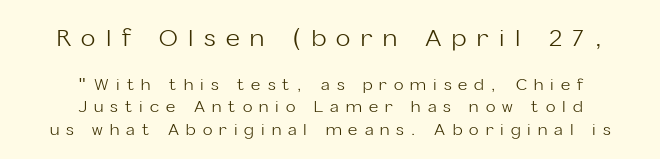
The image shows 24 px text type, upright; set centered, normal line spacing (1.4x), unusually wide letter spacing (+0.44 em), not underlined; the first (top) block is 1.5x larger.
